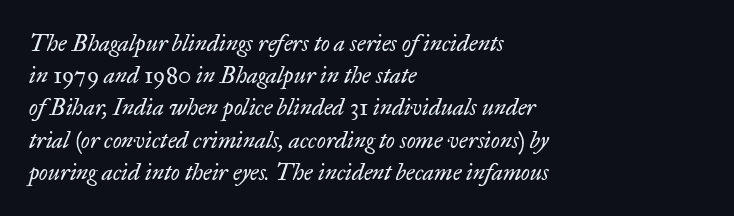
The image shows 23 px text type, italic (leaning right); set left-aligned, normal line spacing (1.4x), normal letter spacing, not underlined.
